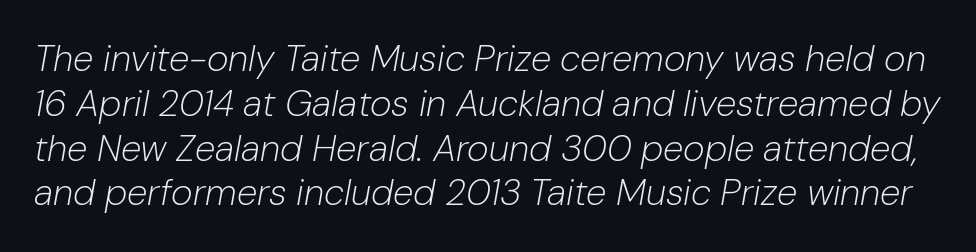
Q: Is the text bold? A: No.
Q: Is the text italic (slanted)? A: Yes, it leans right by about 10 degrees.
Q: Is the text underlined? A: No.
Q: Is the spacing between letters normal or unusually wide? A: Normal.
Q: Width (condensed, normal, or wide)? A: Normal.
Q: Stroke contrast? A: Low.
Q: x-height? A: Medium.
Q: Monospaced? A: No.
